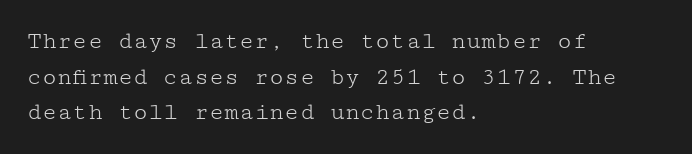
No word sits above an underline. These lines stack with their left ends in a neat column. The line-height multiplier appears to be the usual default. Ordinary non-slanted type is in use. Students, note that the glyphs here touch the page at normal intervals.
